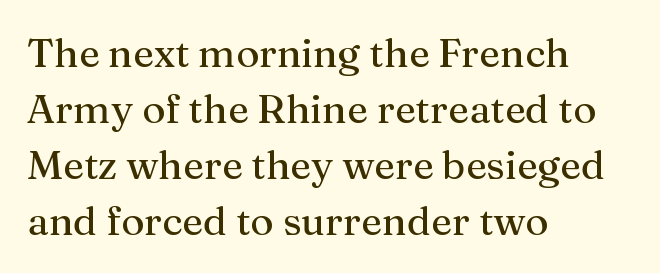
Q: Is the text italic (slanted)? A: No, it is upright.
Q: Is the typeface a serif or a sans-serif typeface? A: Serif.
Q: Is the text underlined? A: No.
Q: How is the paragraph aligned? A: Left-aligned.
Q: Is the spacing between letters normal or unusually wide? A: Normal.
Q: Is the spacing between lines tight, normal or loose? A: Normal.
Q: Width (condensed, normal, or wide)? A: Normal.
Q: Stroke contrast? A: Medium.
Q: x-height? A: Medium.
Q: Monospaced? A: No.
